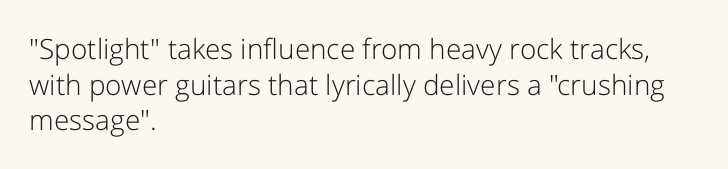
The image shows 28 px light sans-serif type, upright; set left-aligned, normal line spacing (1.27x), normal letter spacing, not underlined; low stroke contrast and a medium x-height.
